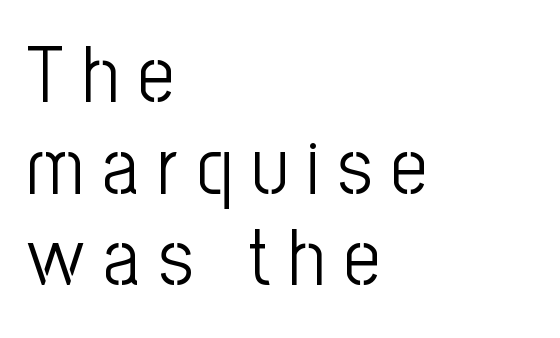
On a weight scale, this lands at 450 or below. Alignment: flush left. Proportional: the letters do not fall into vertical columns. The axis of the letterforms is exactly vertical.
